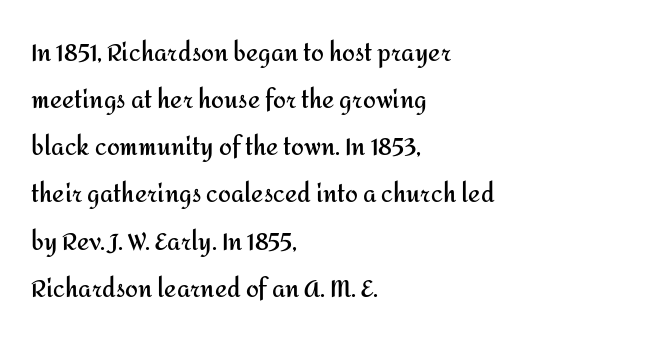
Descenders are the only things crossing below the line. The letters stand upright; this is a roman face. This sample trades compactness for vertical openness between lines. Observe the ordinary spacing: letters are neighbours, not strangers.
